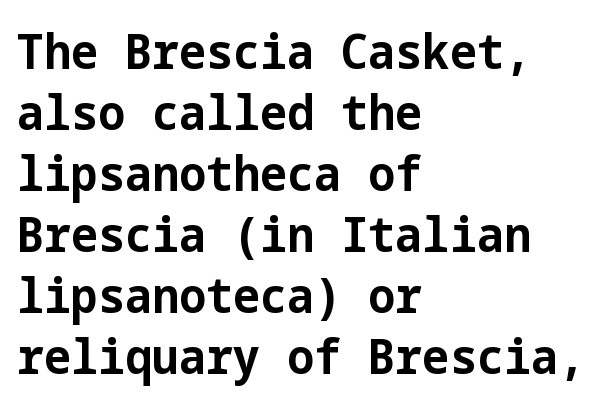
Q: Is the text bold? A: Yes.
Q: Is the text italic (slanted)? A: No, it is upright.
Q: Is the typeface a serif or a sans-serif typeface? A: Sans-serif.
Q: Is the text underlined? A: No.
Q: How is the paragraph aligned? A: Left-aligned.
Q: Is the spacing between letters normal or unusually wide? A: Normal.
Q: Is the spacing between lines tight, normal or loose? A: Normal.
Q: Width (condensed, normal, or wide)? A: Normal.
Q: Stroke contrast? A: Low.
Q: x-height? A: Medium.
